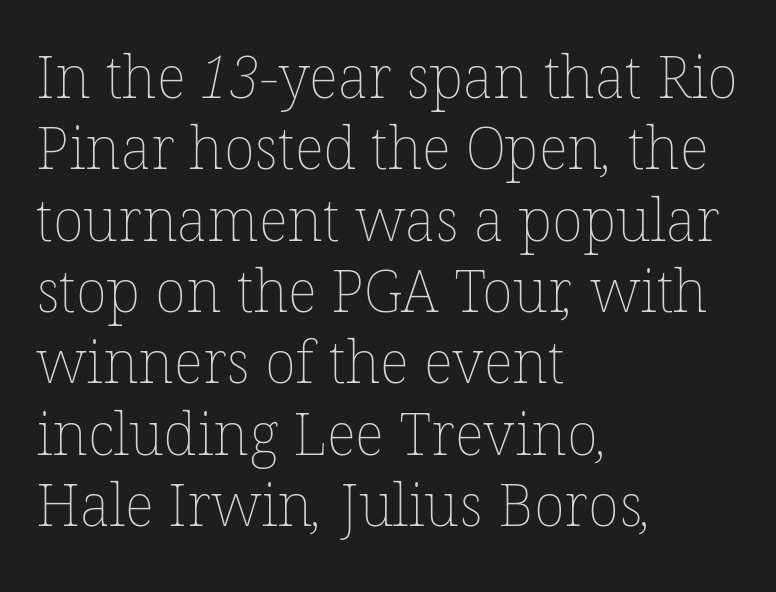
Q: Is the text bold? A: No.
Q: Is the text underlined? A: No.
Q: How is the paragraph aligned? A: Left-aligned.
Q: Is the spacing between letters normal or unusually wide? A: Normal.
Q: Width (condensed, normal, or wide)? A: Normal.
Q: Stroke contrast? A: Low.
Q: x-height? A: Medium.
Q: Monospaced? A: No.
